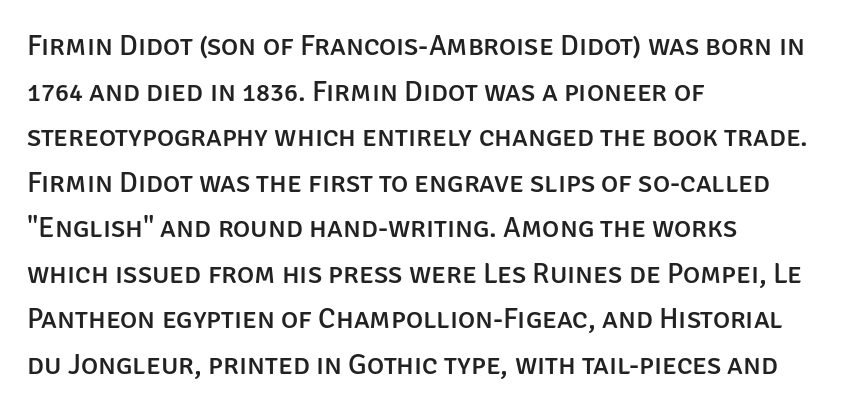
The image shows 29 px sans-serif type, upright; set left-aligned, normal line spacing (1.57x), normal letter spacing, not underlined; low stroke contrast and a large x-height.
